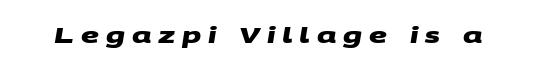
Q: Is the text bold? A: Yes.
Q: Is the text underlined? A: No.
Q: Is the spacing between letters normal or unusually wide? A: Unusually wide.
